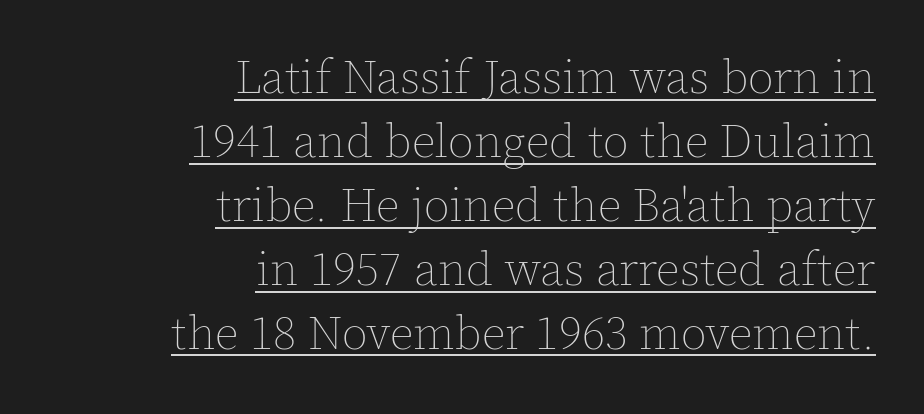
Q: Is the text bold? A: No.
Q: Is the text italic (slanted)? A: No, it is upright.
Q: Is the text underlined? A: Yes.
Q: How is the paragraph aligned? A: Right-aligned.
Q: Is the spacing between letters normal or unusually wide? A: Normal.
Q: Is the spacing between lines tight, normal or loose? A: Normal.
Q: Width (condensed, normal, or wide)? A: Normal.
Q: x-height? A: Medium.
Q: Monospaced? A: No.
